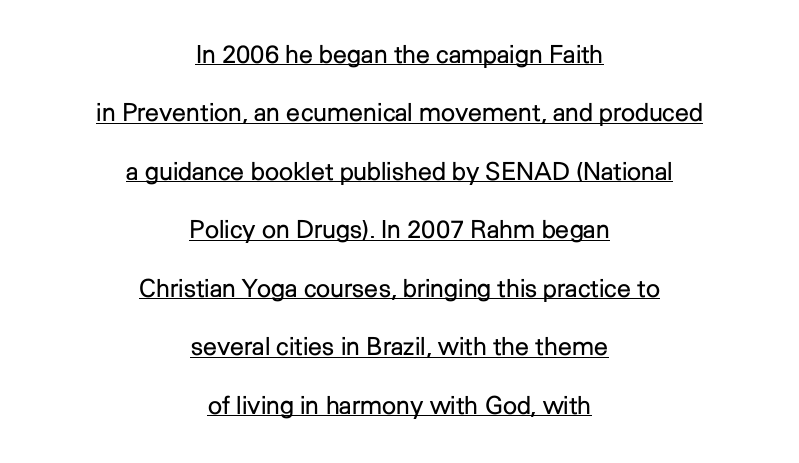
{"italic": "no", "bold": "no", "underline": "yes", "align": "center", "line_spacing": "loose", "line_spacing_ratio": 2.34, "letter_spacing": "normal", "letter_spacing_em": 0.0, "glyph_px": 25}
